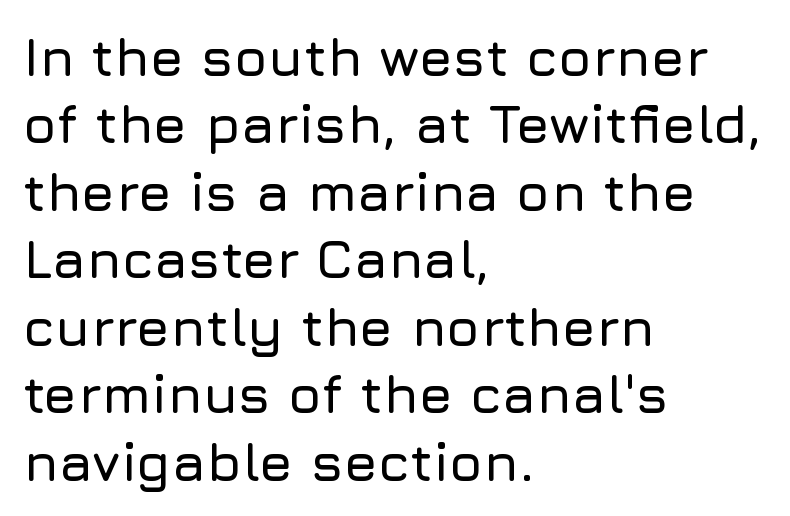
{"serif": "no", "italic": "no", "width": "normal", "stroke_contrast": "low", "x_height": "medium", "monospaced": "no", "underline": "no", "align": "left", "line_spacing": "normal", "line_spacing_ratio": 1.25, "letter_spacing": "normal", "letter_spacing_em": 0.0, "glyph_px": 54}
